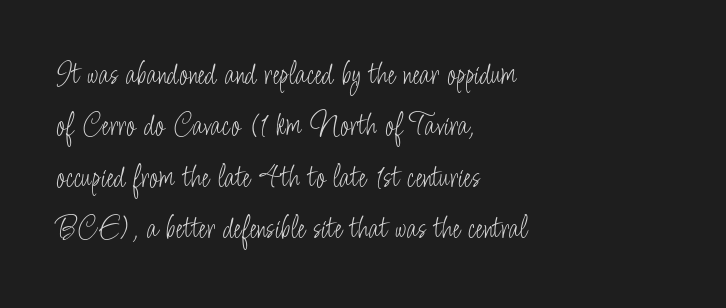
{"serif": "no", "bold": "no", "weight": "light", "width": "condensed", "stroke_contrast": "low", "x_height": "small", "monospaced": "no", "underline": "no", "align": "left", "line_spacing": "normal", "line_spacing_ratio": 1.56, "letter_spacing": "normal", "letter_spacing_em": 0.0, "glyph_px": 33}
